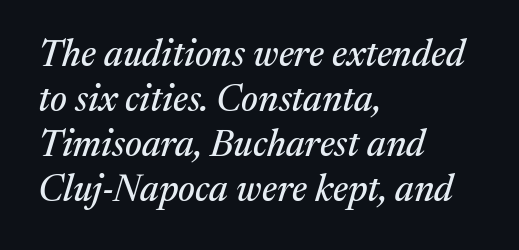
{"serif": "yes", "italic": "yes", "lean": "right", "slant_degrees": 17, "width": "normal", "stroke_contrast": "medium", "x_height": "medium", "monospaced": "no", "underline": "no", "align": "left", "line_spacing_ratio": 1.22, "letter_spacing": "normal", "letter_spacing_em": 0.0, "glyph_px": 37}
